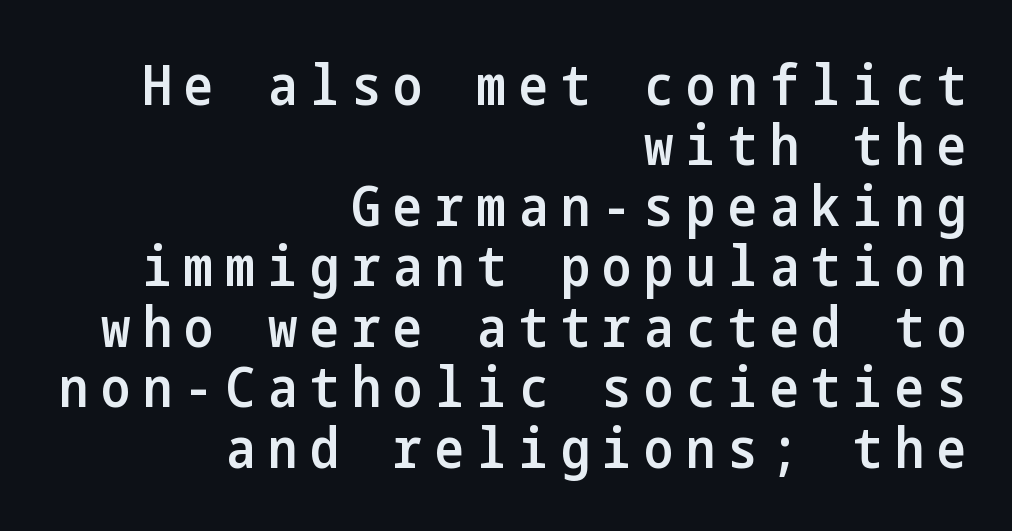
{"serif": "no", "italic": "no", "bold": "semi", "weight": "semibold", "width": "condensed", "stroke_contrast": "low", "x_height": "medium", "underline": "no", "align": "right", "line_spacing": "tight", "line_spacing_ratio": 1.1, "letter_spacing": "wide", "letter_spacing_em": 0.23, "glyph_px": 55}
